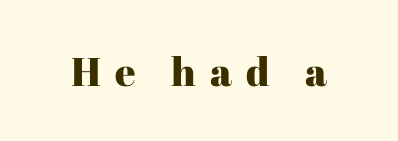
{"serif": "yes", "italic": "no", "width": "normal", "stroke_contrast": "high", "x_height": "medium", "monospaced": "no", "underline": "no", "letter_spacing": "wide", "letter_spacing_em": 0.35, "glyph_px": 40}
